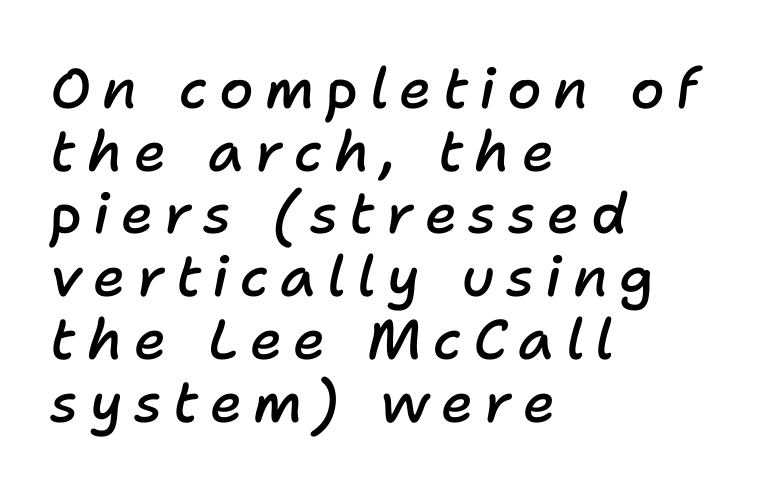
The image shows 56 px semibold type, italic (leaning right); set left-aligned, tight line spacing (1.12x), unusually wide letter spacing (+0.2 em), not underlined; low stroke contrast and a medium x-height.
